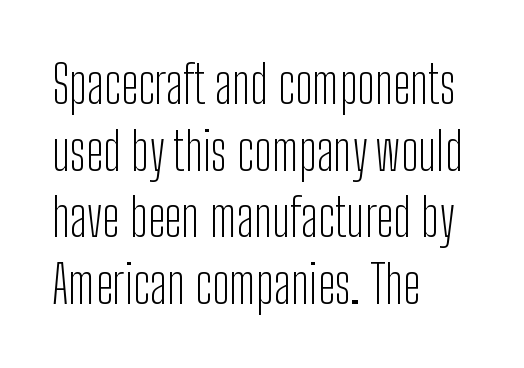
Short note: letters normally spaced. This sample uses an upright cut, with every glyph sitting square on the baseline. Regular leading. The space beneath each line is pristine and unruled. Notice how the passage keeps a crisp vertical edge on the left only. These lines are rendered in a variable-pitch font.
